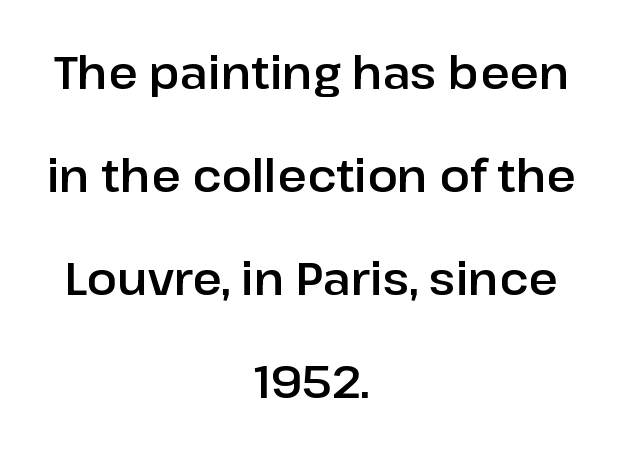
Q: Is the text italic (slanted)? A: No, it is upright.
Q: Is the typeface a serif or a sans-serif typeface? A: Sans-serif.
Q: Is the text underlined? A: No.
Q: How is the paragraph aligned? A: Centered.
Q: Is the spacing between letters normal or unusually wide? A: Normal.
Q: Is the spacing between lines tight, normal or loose? A: Loose.
Q: Width (condensed, normal, or wide)? A: Normal.
Q: Stroke contrast? A: Low.
Q: x-height? A: Medium.
Q: Monospaced? A: No.
